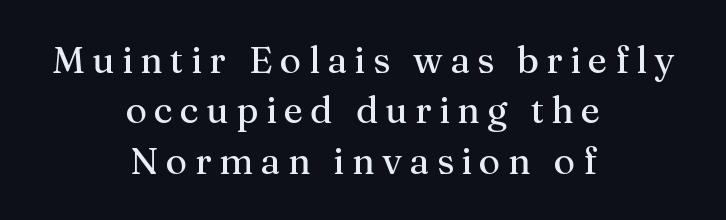
The image shows 37 px regular-weight serif type, upright; set centered, normal line spacing (1.36x), unusually wide letter spacing (+0.2 em), not underlined; medium stroke contrast and a medium x-height.
